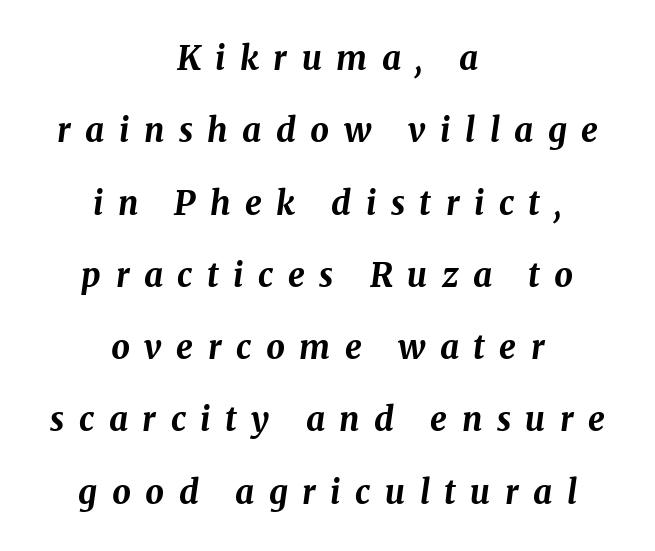
The image shows 33 px bold type, italic (leaning right); set centered, loose line spacing (2.19x), unusually wide letter spacing (+0.44 em), not underlined; medium stroke contrast and a medium x-height.
